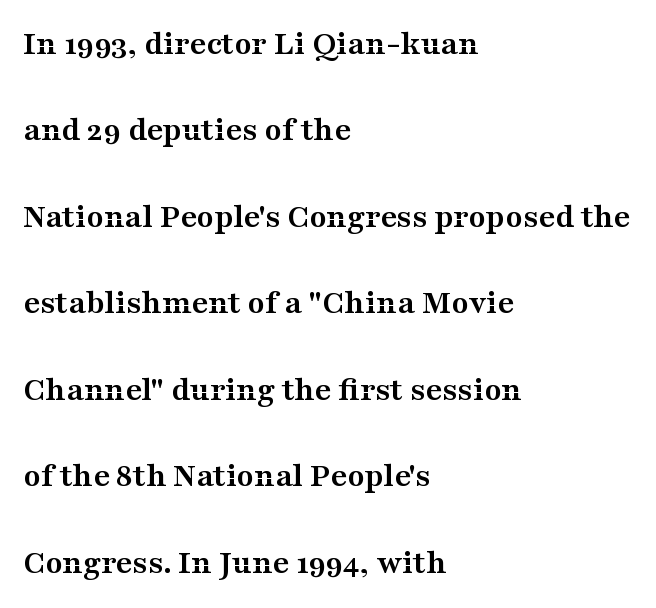
Q: Is the text bold? A: Yes.
Q: Is the text italic (slanted)? A: No, it is upright.
Q: Is the typeface a serif or a sans-serif typeface? A: Serif.
Q: Is the text underlined? A: No.
Q: How is the paragraph aligned? A: Left-aligned.
Q: Is the spacing between letters normal or unusually wide? A: Normal.
Q: Is the spacing between lines tight, normal or loose? A: Loose.
Q: Width (condensed, normal, or wide)? A: Wide.
Q: Stroke contrast? A: Medium.
Q: x-height? A: Medium.
Q: Monospaced? A: No.
